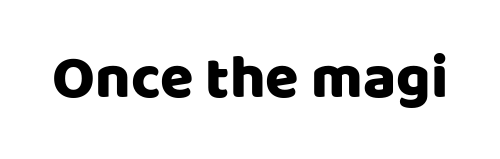
The image shows 61 px sans-serif type, upright; set normal letter spacing, not underlined; low stroke contrast and a large x-height.
